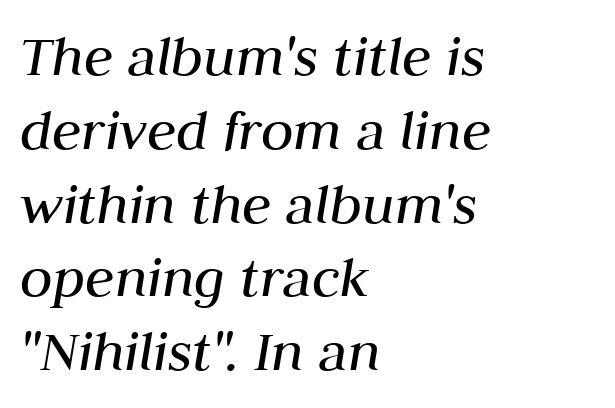
Yep, that's italic — everything's leaning. Weight: in the light-to-regular range. Is this a fixed-width face? No — the glyphs have proportional, varying widths. The rag falls on the right side of this text block. Caption: standard tracking, unaltered. Any mark beneath the type? The region is blank.
